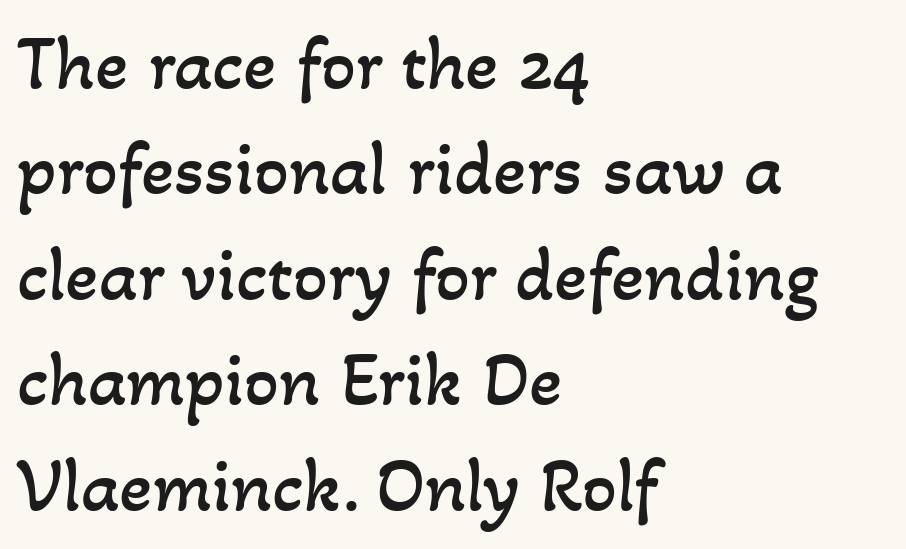
{"bold": "no", "weight": "regular", "width": "normal", "stroke_contrast": "low", "x_height": "small", "monospaced": "no", "underline": "no", "align": "left", "line_spacing": "normal", "line_spacing_ratio": 1.37, "letter_spacing": "normal", "letter_spacing_em": 0.0, "glyph_px": 77}
